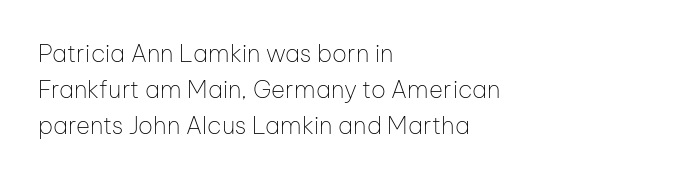
Q: Is the text bold? A: No.
Q: Is the text italic (slanted)? A: No, it is upright.
Q: Is the text underlined? A: No.
Q: How is the paragraph aligned? A: Left-aligned.
Q: Is the spacing between letters normal or unusually wide? A: Normal.
Q: Is the spacing between lines tight, normal or loose? A: Normal.
